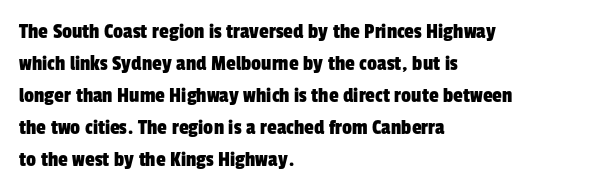
Q: Is the text underlined? A: No.
Q: How is the paragraph aligned? A: Left-aligned.
Q: Is the spacing between letters normal or unusually wide? A: Normal.
Q: Is the spacing between lines tight, normal or loose? A: Normal.
